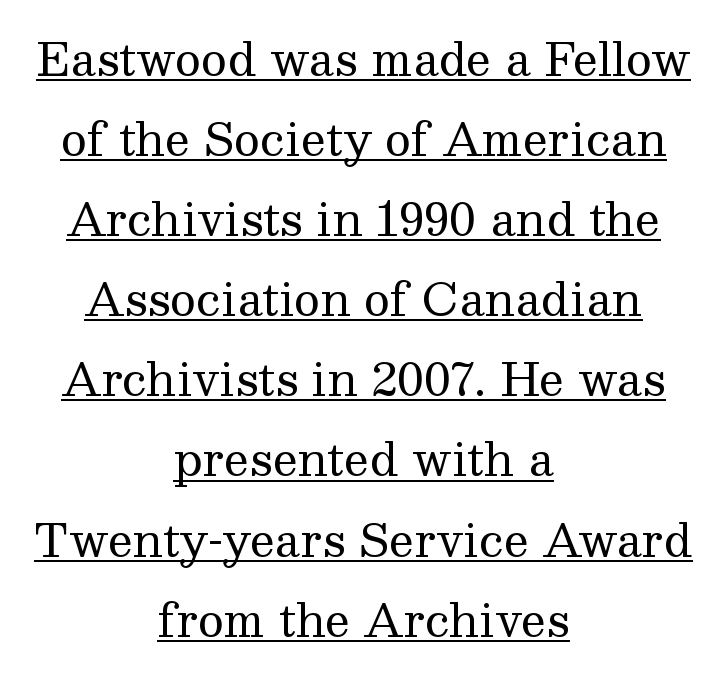
{"serif": "yes", "italic": "no", "bold": "no", "weight": "regular", "width": "normal", "stroke_contrast": "medium", "x_height": "medium", "monospaced": "no", "underline": "yes", "align": "center", "line_spacing_ratio": 1.78, "letter_spacing": "normal", "letter_spacing_em": 0.0, "glyph_px": 45}
